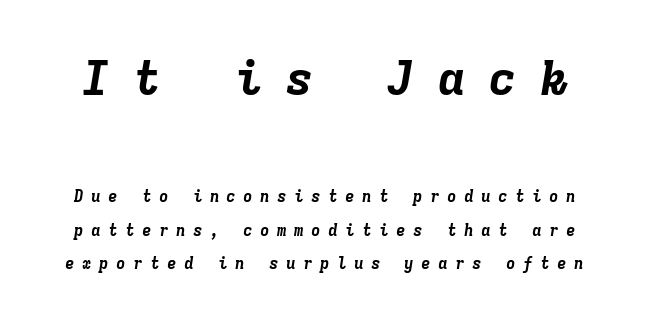
The image shows 48 px bold type, italic (leaning right), monospaced; set loose line spacing (2.08x), unusually wide letter spacing (+0.46 em), not underlined; the first (top) block is 3.0x larger; low stroke contrast and a medium x-height.
